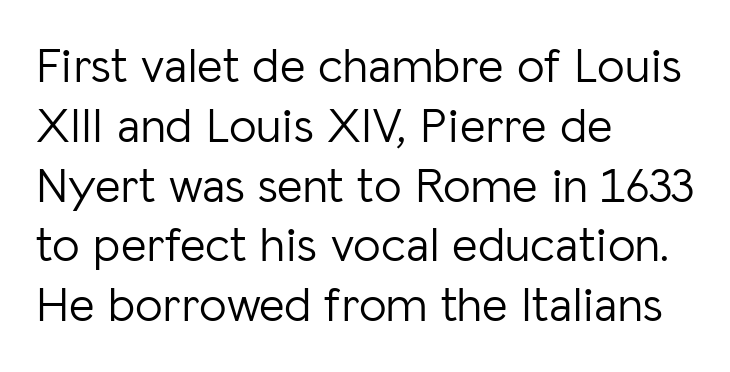
This sample is left-justified, so line endings fall wherever the words run out. Unlike italic type, these characters show no tilt at all. Here the glyphs are tracked normally, forming tight word shapes. A typesetter would call this proportional, since set widths differ per character. You can tell from the bare stems that sans-serif type was used. Just letters on the line, the space beneath them empty.
